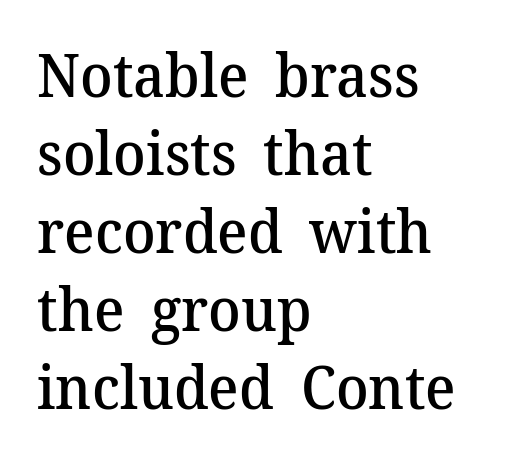
Q: Is the text bold? A: Semi-bold.
Q: Is the text italic (slanted)? A: No, it is upright.
Q: Is the typeface a serif or a sans-serif typeface? A: Serif.
Q: Is the text underlined? A: No.
Q: How is the paragraph aligned? A: Left-aligned.
Q: Is the spacing between letters normal or unusually wide? A: Normal.
Q: Is the spacing between lines tight, normal or loose? A: Normal.
Q: Width (condensed, normal, or wide)? A: Normal.
Q: Stroke contrast? A: Medium.
Q: x-height? A: Medium.
Q: Monospaced? A: No.
